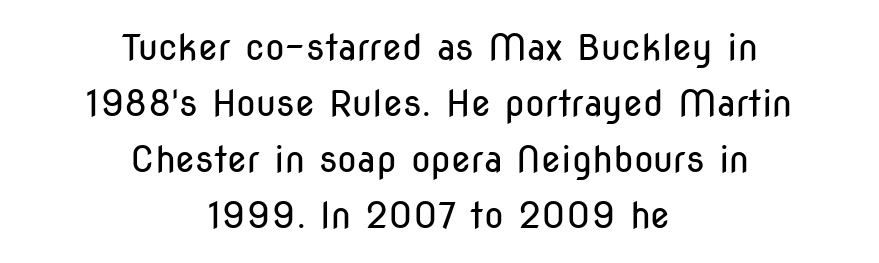
Q: Is the text bold? A: No.
Q: Is the text italic (slanted)? A: No, it is upright.
Q: Is the typeface a serif or a sans-serif typeface? A: Sans-serif.
Q: Is the text underlined? A: No.
Q: How is the paragraph aligned? A: Centered.
Q: Is the spacing between letters normal or unusually wide? A: Normal.
Q: Is the spacing between lines tight, normal or loose? A: Normal.
Q: Width (condensed, normal, or wide)? A: Condensed.
Q: Stroke contrast? A: Low.
Q: x-height? A: Medium.
Q: Monospaced? A: No.
